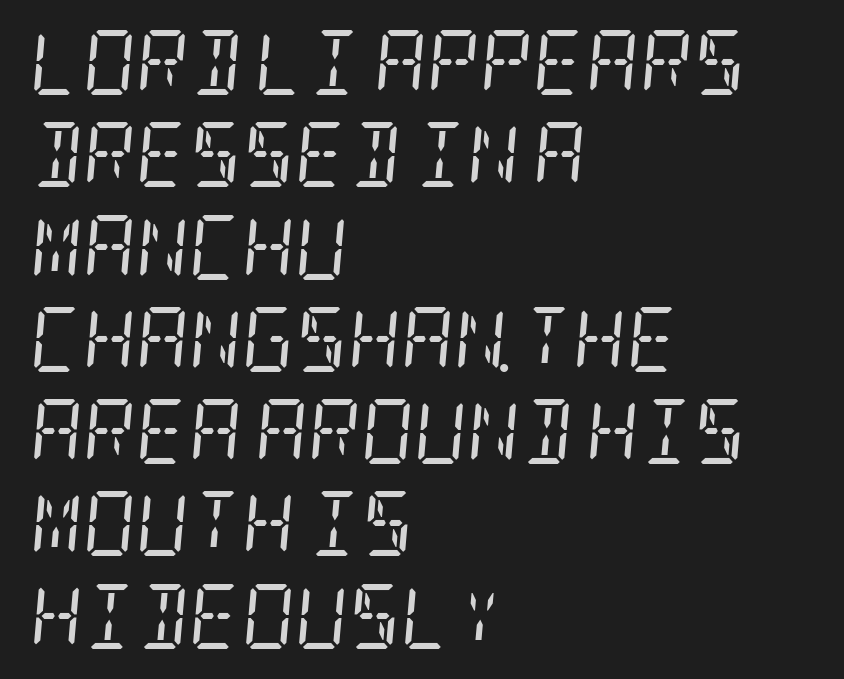
Q: Is the text bold? A: No.
Q: Is the text italic (slanted)? A: Yes, it leans right by about 5 degrees.
Q: Is the typeface a serif or a sans-serif typeface? A: Serif.
Q: Is the text underlined? A: No.
Q: How is the paragraph aligned? A: Left-aligned.
Q: Is the spacing between letters normal or unusually wide? A: Normal.
Q: Is the spacing between lines tight, normal or loose? A: Normal.
Q: Width (condensed, normal, or wide)? A: Condensed.
Q: Stroke contrast? A: Low.
Q: x-height? A: Large.
